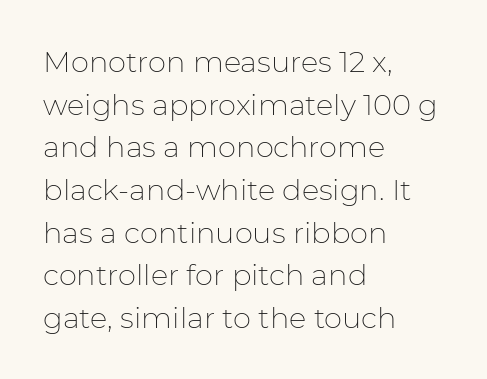
Weight: not bold — regular or lighter. A roman cut, with each character standing at attention. You could not count columns in this text — the font is proportionally spaced. The font family rendered here belongs to the sans-serif group.
